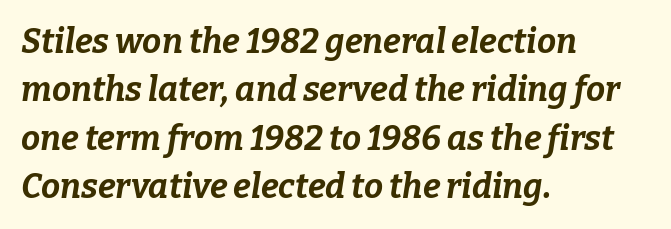
Vertically, the passage feels balanced, rows spaced as you'd expect. Style check: oblique. The glyphs are unaccompanied by any horizontal stroke below them. Each glyph is drawn with heavy, bold strokes. Between one letter and the next there's only the usual sliver of space.
